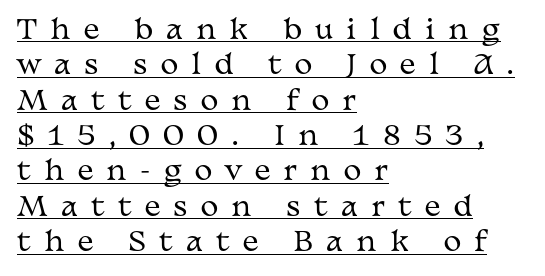
{"italic": "no", "bold": "no", "underline": "yes", "align": "left", "line_spacing": "normal", "line_spacing_ratio": 1.31, "letter_spacing": "wide", "letter_spacing_em": 0.49, "glyph_px": 27}
